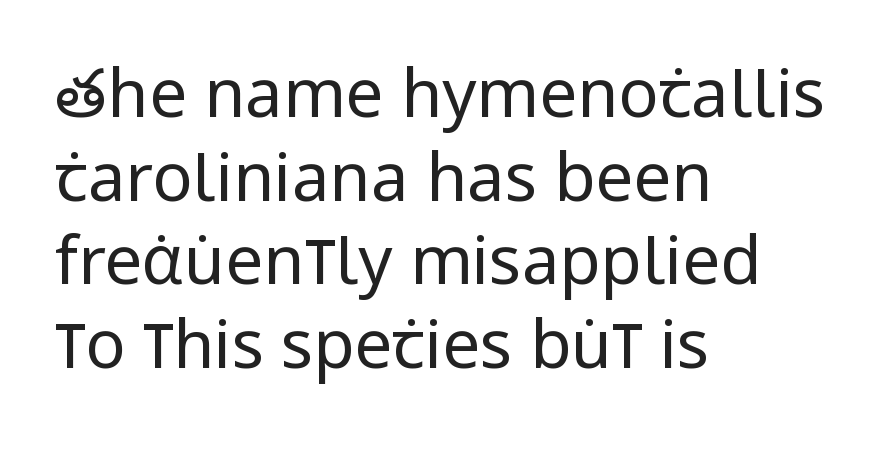
Q: Is the text bold? A: No.
Q: Is the text italic (slanted)? A: No, it is upright.
Q: Is the typeface a serif or a sans-serif typeface? A: Sans-serif.
Q: Is the text underlined? A: No.
Q: How is the paragraph aligned? A: Left-aligned.
Q: Is the spacing between letters normal or unusually wide? A: Normal.
Q: Is the spacing between lines tight, normal or loose? A: Normal.
Q: Width (condensed, normal, or wide)? A: Condensed.
Q: Stroke contrast? A: Low.
Q: x-height? A: Large.
Q: Monospaced? A: No.
